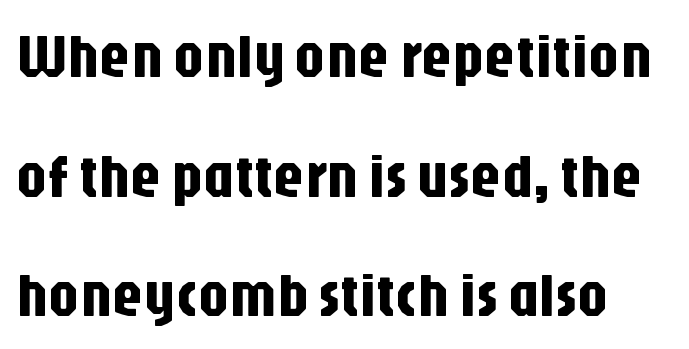
{"serif": "no", "italic": "no", "width": "condensed", "stroke_contrast": "low", "x_height": "large", "monospaced": "no", "underline": "no", "line_spacing": "loose", "line_spacing_ratio": 1.96, "letter_spacing": "normal", "letter_spacing_em": 0.0, "glyph_px": 61}
